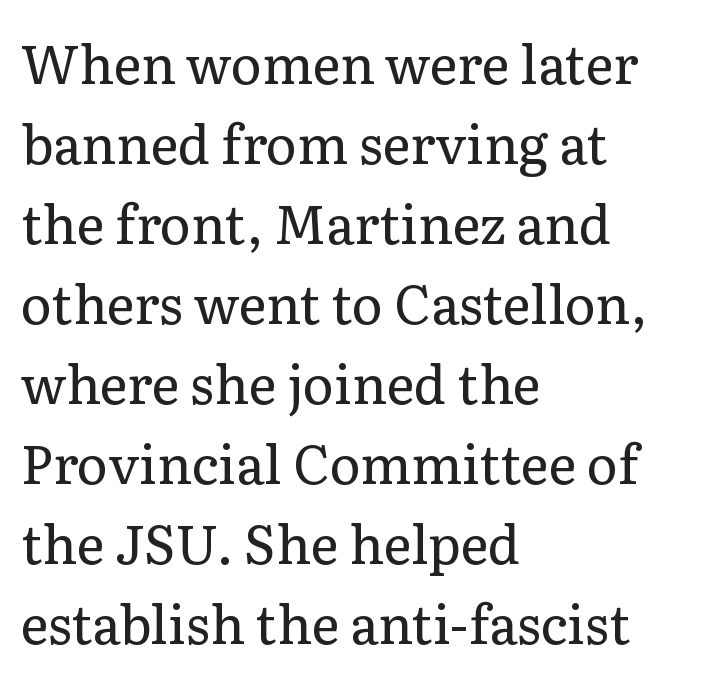
{"serif": "yes", "italic": "no", "bold": "no", "weight": "regular", "width": "normal", "stroke_contrast": "low", "x_height": "medium", "monospaced": "no", "underline": "no", "align": "left", "line_spacing": "normal", "line_spacing_ratio": 1.51, "letter_spacing": "normal", "letter_spacing_em": 0.0, "glyph_px": 53}
